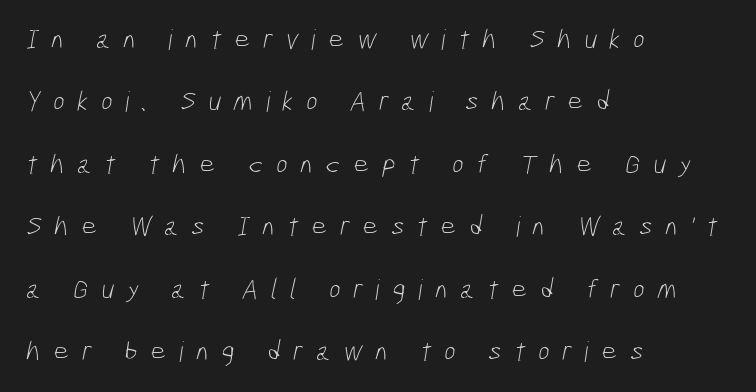
Q: Is the text bold? A: No.
Q: Is the typeface a serif or a sans-serif typeface? A: Sans-serif.
Q: Is the text underlined? A: No.
Q: How is the paragraph aligned? A: Left-aligned.
Q: Is the spacing between letters normal or unusually wide? A: Unusually wide.
Q: Is the spacing between lines tight, normal or loose? A: Loose.
Q: Width (condensed, normal, or wide)? A: Condensed.
Q: Stroke contrast? A: Low.
Q: x-height? A: Medium.
Q: Monospaced? A: No.
